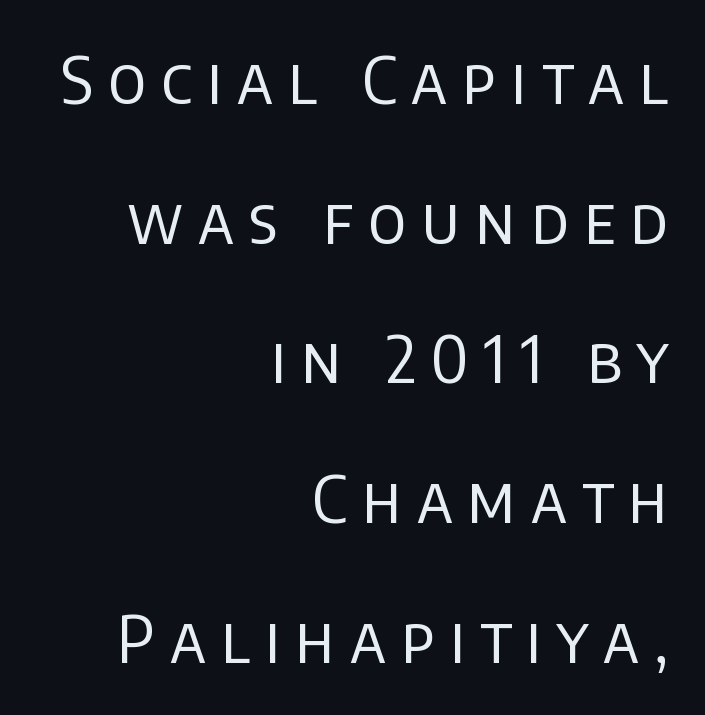
Regarding serifs, this sample does without them. Quick note: underline off. Characters remain perfectly vertical along every line. The font is comparable to plain body text, perhaps lighter. Students, note that the glyphs here are deliberately spaced far apart.
